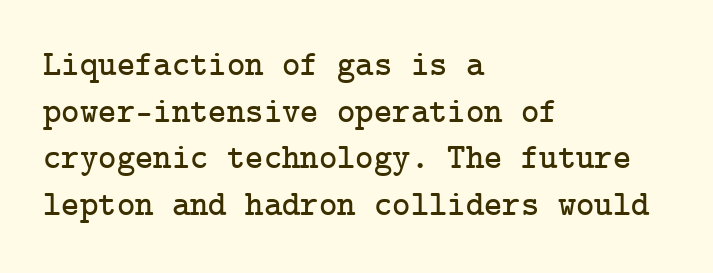
These lines are set flush left with a ragged right edge. The text was rendered using a seriffed face with decorative stroke endings. Nobody touched the tracking dial on this one. Nobody drew a line under any word here. The axis of the letterforms is exactly vertical.
